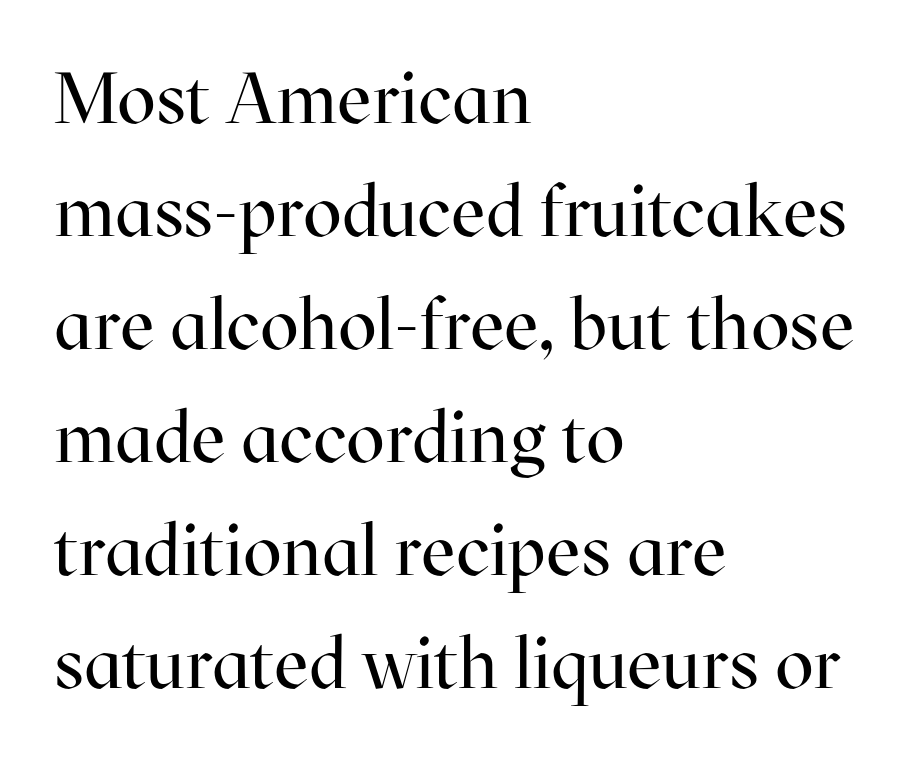
This rendering uses left alignment, leaving the right contour irregular. Stem width sits at or under what a default text font uses. This sample has the flowing, uneven cadence of proportional lettering. Typographically, this falls in the serif category. Notice how the stems are strictly vertical — no italics here.
